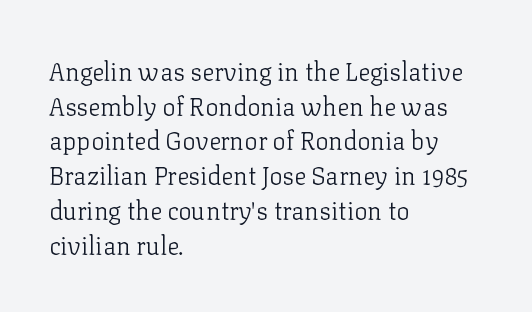
The letters stand straight up with perfectly vertical stems. The typesetter chose a ragged-right arrangement here. What's the leading like? Ordinary, nothing unusual. Nothing unusual about the tracking: characters are spaced as the font intends. Is the stroke heavy? The answer is a plain regular-or-lighter.
